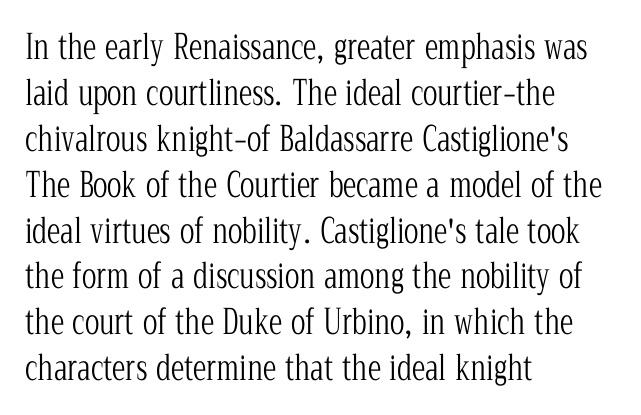
{"serif": "yes", "italic": "no", "bold": "no", "weight": "light", "width": "condensed", "stroke_contrast": "low", "x_height": "medium", "monospaced": "no", "underline": "no", "align": "left", "line_spacing": "normal", "line_spacing_ratio": 1.35, "letter_spacing": "normal", "letter_spacing_em": 0.0, "glyph_px": 34}
